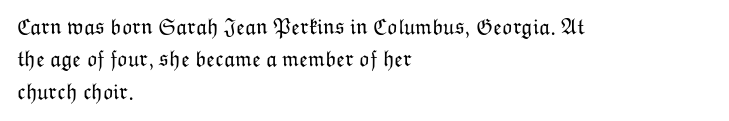
The image shows 22 px text type, upright; set left-aligned, normal line spacing (1.47x), normal letter spacing, not underlined.
